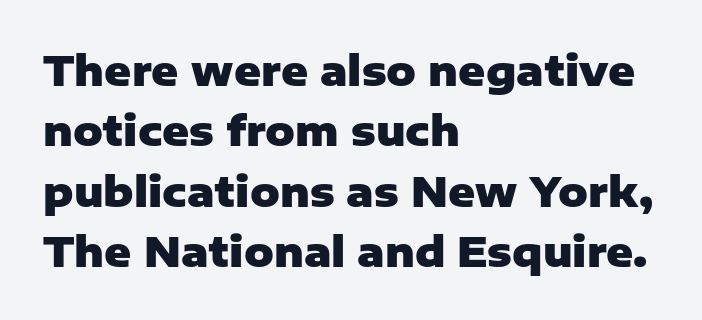
The font's upright variant was chosen for this text. The rendering uses natural spacing where letterforms have individual widths. Type style note: lacks serifs. Descenders are the only things crossing below the line.
